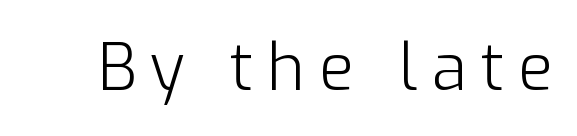
{"serif": "no", "italic": "no", "bold": "no", "weight": "light", "width": "normal", "stroke_contrast": "low", "x_height": "medium", "monospaced": "no", "underline": "no", "letter_spacing": "wide", "letter_spacing_em": 0.21, "glyph_px": 65}
